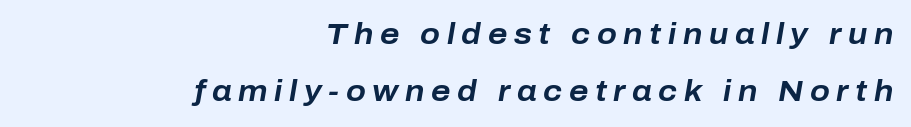
Q: Is the text bold? A: Yes.
Q: Is the text italic (slanted)? A: Yes, it leans right by about 10 degrees.
Q: Is the text underlined? A: No.
Q: How is the paragraph aligned? A: Right-aligned.
Q: Is the spacing between letters normal or unusually wide? A: Unusually wide.
Q: Is the spacing between lines tight, normal or loose? A: Loose.
Q: Width (condensed, normal, or wide)? A: Normal.
Q: Stroke contrast? A: Low.
Q: x-height? A: Medium.
Q: Monospaced? A: No.
